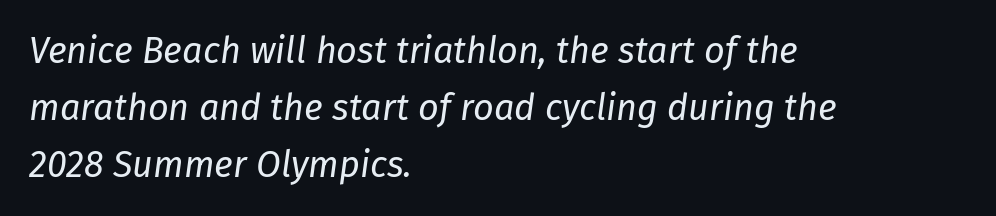
{"italic": "yes", "lean": "right", "slant_degrees": 8, "bold": "no", "weight": "regular", "width": "normal", "stroke_contrast": "low", "x_height": "medium", "monospaced": "no", "underline": "no", "align": "left", "line_spacing": "normal", "line_spacing_ratio": 1.58, "letter_spacing": "normal", "letter_spacing_em": 0.0, "glyph_px": 36}
